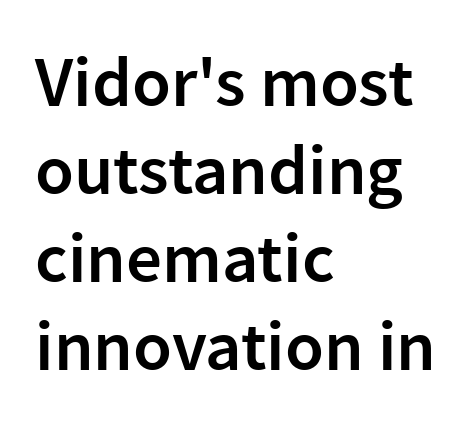
Q: Is the text bold? A: Semi-bold.
Q: Is the text italic (slanted)? A: No, it is upright.
Q: Is the typeface a serif or a sans-serif typeface? A: Sans-serif.
Q: Is the text underlined? A: No.
Q: How is the paragraph aligned? A: Left-aligned.
Q: Is the spacing between letters normal or unusually wide? A: Normal.
Q: Width (condensed, normal, or wide)? A: Normal.
Q: Stroke contrast? A: Low.
Q: x-height? A: Medium.
Q: Monospaced? A: No.
